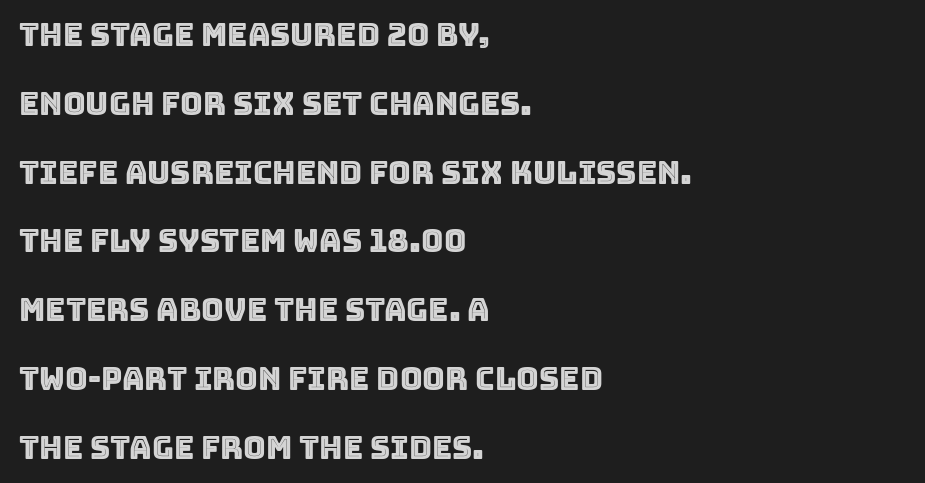
Spacing between characters is what you'd get straight out of the box. Any mark beneath the type? The region is blank. Whoever set this chose breathing room over compactness in the vertical rhythm. The compositor pushed each line to the left boundary. You could not count columns in this text — the font is proportionally spaced. A roman cut, with each character standing at attention.
